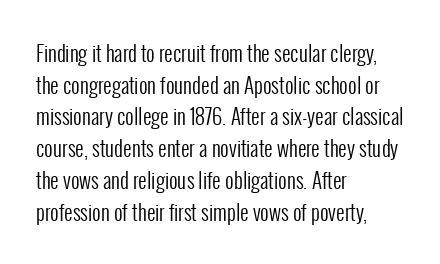
The image shows 21 px text type, upright; set left-aligned, normal line spacing (1.51x), normal letter spacing, not underlined.
